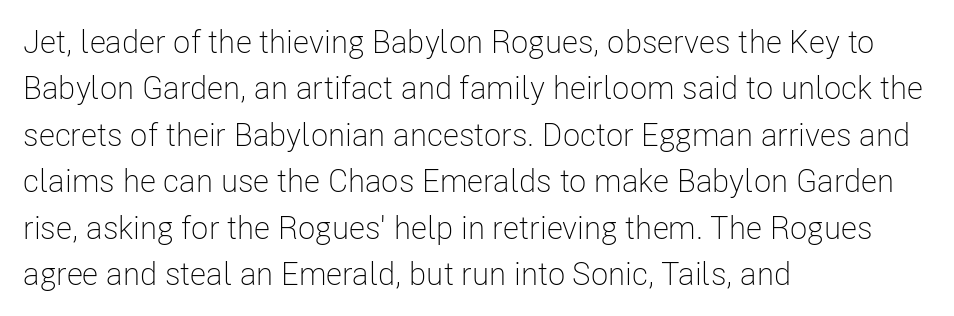
Visually the block forms a straight wall on the left and a jagged coastline on the right. Regarding leading, the lines here are spaced in the standard way. Tracking value appears to be zero — textbook default spacing. A roman cut, with each character standing at attention. On a weight scale, this lands at 450 or below.
